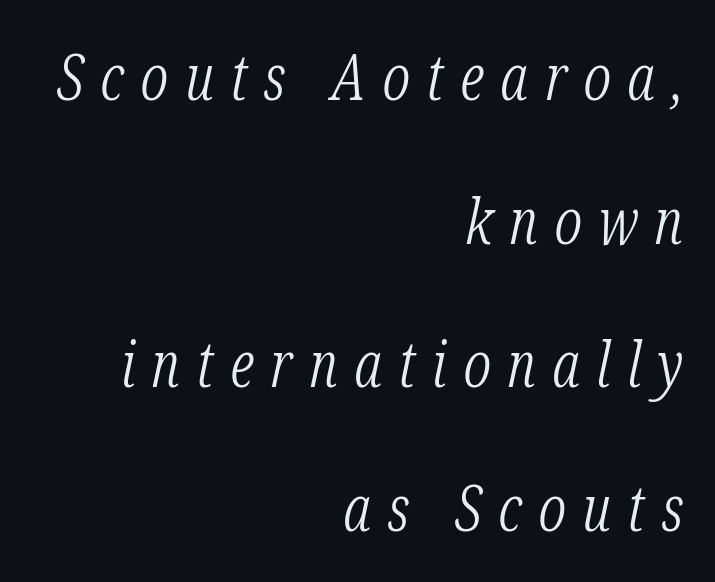
Note: serifs present on the glyphs. The vertical gap from one line to the next is large. This is not heavy type; no bold has been used. Characters are canted at an angle relative to the baseline's perpendicular.
